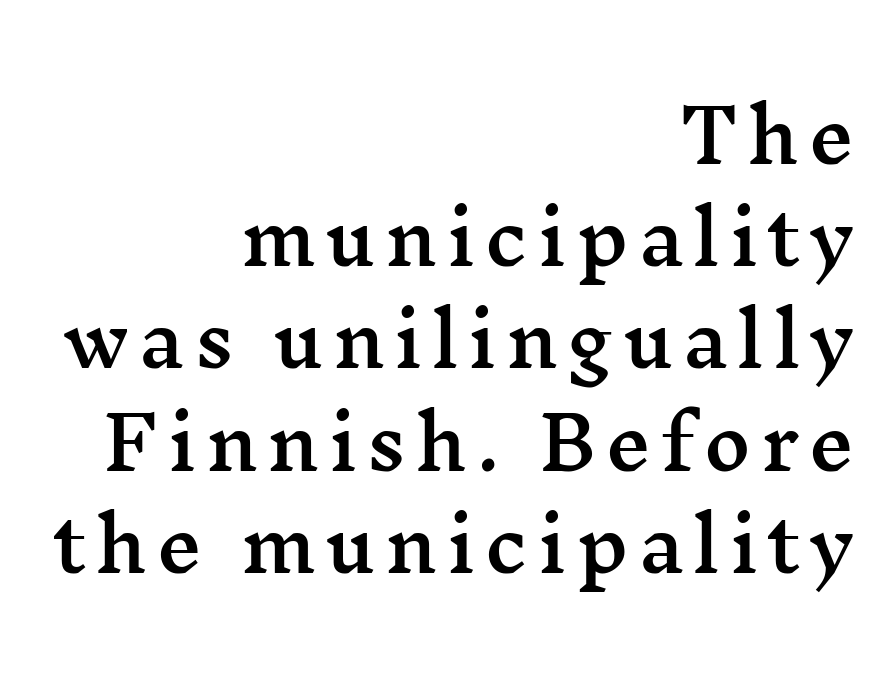
Small tapered or slab feet sit at the stroke ends, so this counts as serif. The zone under the glyphs is completely vacant. Every row of glyphs terminates at an identical x-position on the right. Is there much room between lines? A standard amount, neither cramped nor airy. Spacing verdict: proportional, widths tailored to each character.
